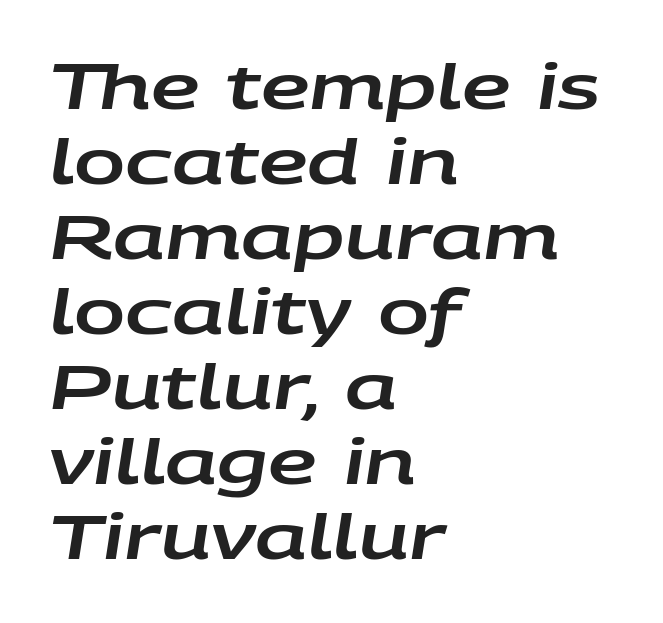
The strip under each line holds only bare page. Short and long lines alike share a common starting point at left. Proportional: the letters do not fall into vertical columns. Is the letter spacing exaggerated? No — it looks like the ordinary default. Notice how the stems are inclined rather than vertical — that's the hallmark of italics.
